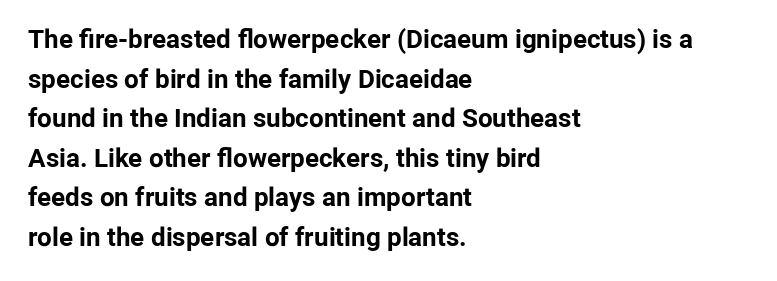
{"italic": "no", "bold": "yes", "underline": "no", "align": "left", "line_spacing": "normal", "line_spacing_ratio": 1.52, "letter_spacing": "normal", "letter_spacing_em": 0.0, "glyph_px": 26}
